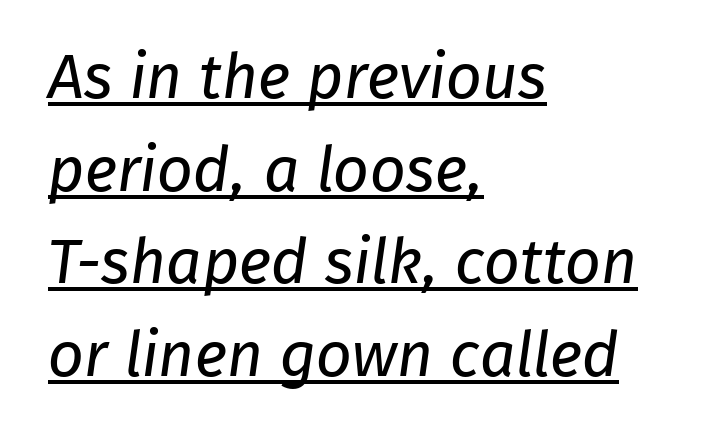
Q: Is the text bold? A: No.
Q: Is the typeface a serif or a sans-serif typeface? A: Sans-serif.
Q: Is the text underlined? A: Yes.
Q: How is the paragraph aligned? A: Left-aligned.
Q: Is the spacing between letters normal or unusually wide? A: Normal.
Q: Is the spacing between lines tight, normal or loose? A: Normal.
Q: Width (condensed, normal, or wide)? A: Normal.
Q: Stroke contrast? A: Low.
Q: x-height? A: Medium.
Q: Monospaced? A: No.
